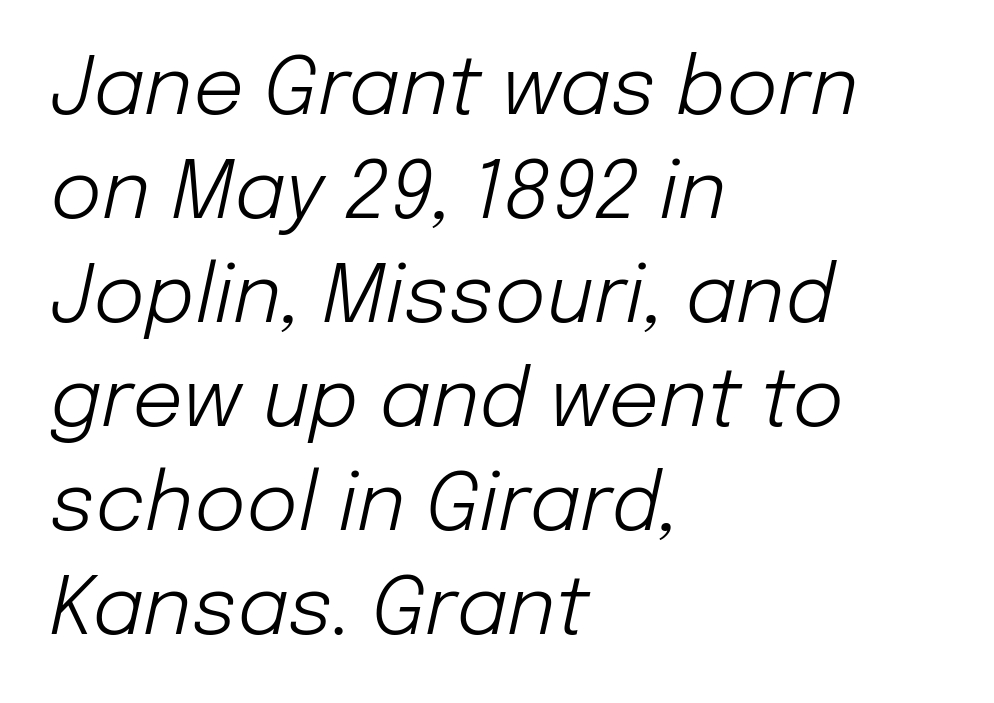
The image shows 80 px light type, italic (leaning right); set left-aligned, normal line spacing (1.3x), normal letter spacing, not underlined; low stroke contrast and a medium x-height.
